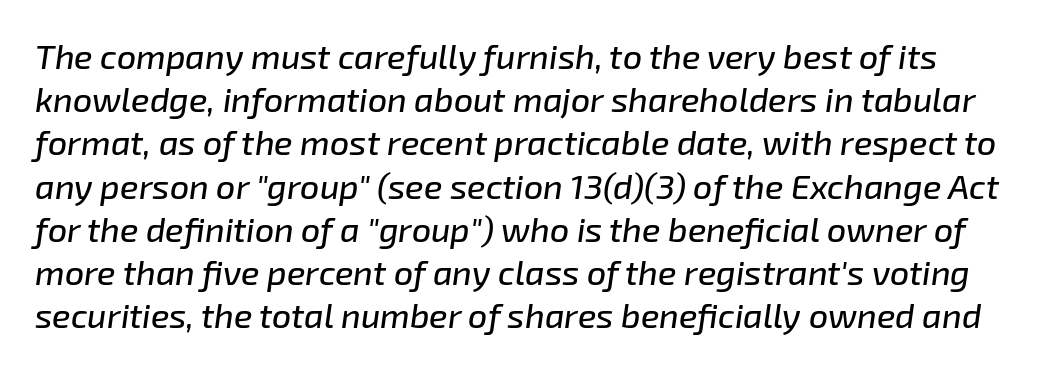
The image shows 34 px text type, italic (leaning right); set normal line spacing (1.27x), normal letter spacing, not underlined; low stroke contrast and a medium x-height.
